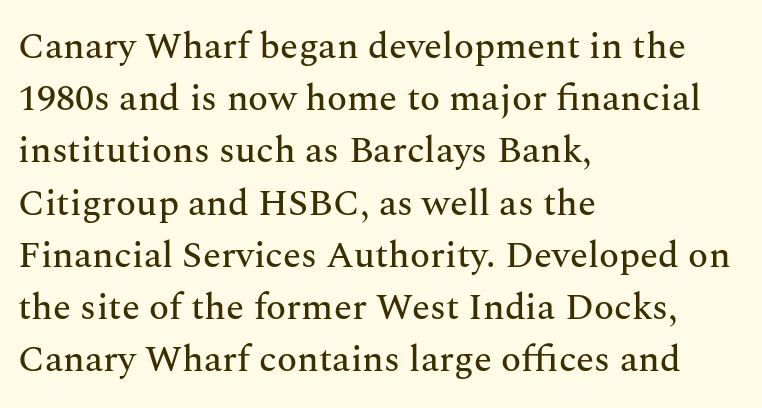
Just letters on the line, the space beneath them empty. The tracking reads as untouched default to a designer's eye. Each line starts at the same left margin while the right side varies. One glance says typical: line gaps are just what's usual. Think of a printed novel: that variable character pitch is what you see here.
